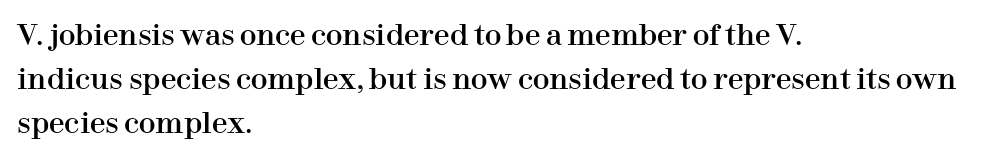
{"serif": "yes", "italic": "no", "width": "normal", "stroke_contrast": "high", "x_height": "medium", "monospaced": "no", "underline": "no", "align": "left", "line_spacing": "normal", "line_spacing_ratio": 1.58, "letter_spacing": "normal", "letter_spacing_em": 0.0, "glyph_px": 28}
